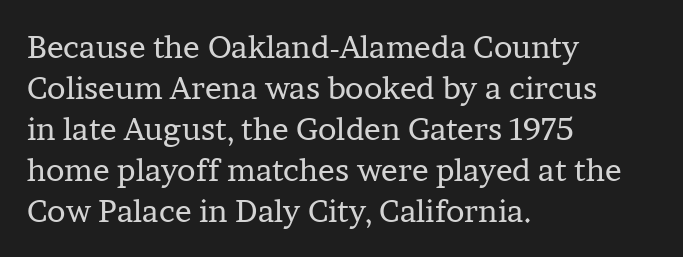
Honestly, the letter spacing is just normal — you wouldn't notice it. A classic flush-left, rag-right setting is used for this passage. In terms of letterform style, serifs are clearly present. The rendering uses a moderate line-height, typical for paragraphs. On a weight scale, this lands at 450 or below. In terms of posture, this sample is upright.
